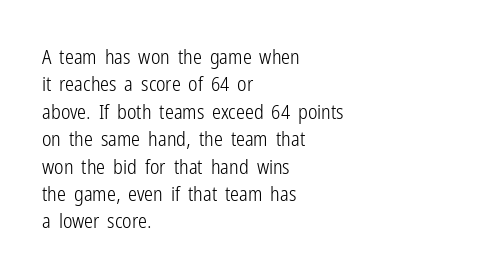
The image shows 20 px text type, upright; set left-aligned, normal line spacing (1.37x), normal letter spacing, not underlined.
